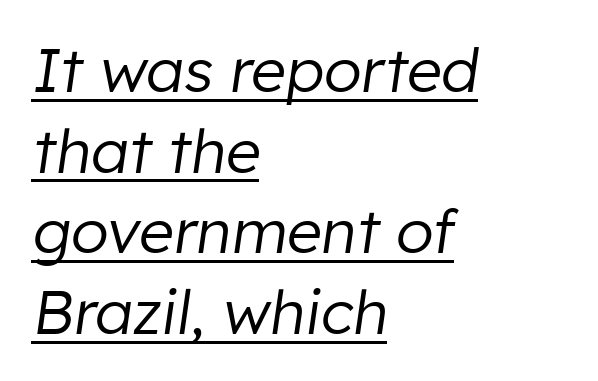
{"italic": "yes", "lean": "right", "slant_degrees": 8, "bold": "no", "weight": "regular", "width": "normal", "stroke_contrast": "low", "x_height": "medium", "monospaced": "no", "underline": "yes", "align": "left", "line_spacing": "normal", "line_spacing_ratio": 1.32, "letter_spacing": "normal", "letter_spacing_em": 0.0, "glyph_px": 61}
